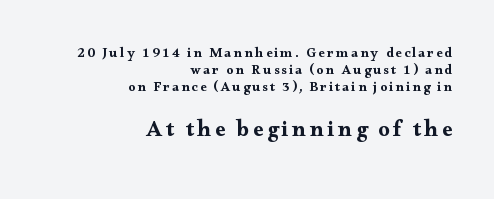
{"italic": "no", "underline": "no", "align": "right", "line_spacing_ratio": 1.23, "larger_block": "second", "size_ratio": 1.64, "glyph_px": 23}
